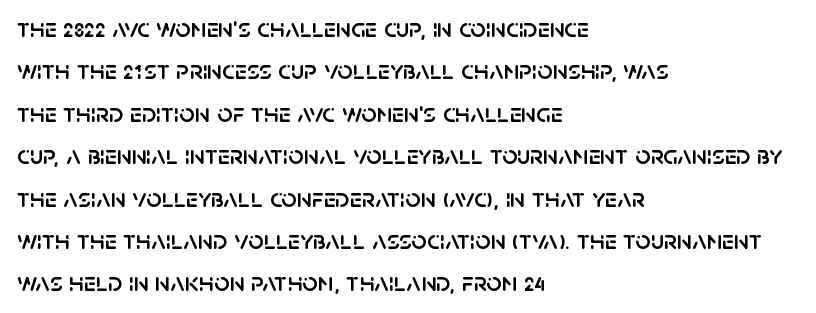
{"italic": "no", "underline": "no", "align": "left", "line_spacing": "normal", "line_spacing_ratio": 1.57, "letter_spacing": "normal", "letter_spacing_em": 0.0, "glyph_px": 27}
